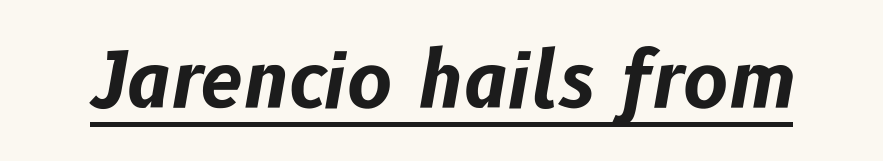
The image shows 76 px bold type, italic (leaning right); set normal letter spacing, underlined; low stroke contrast and a medium x-height.
